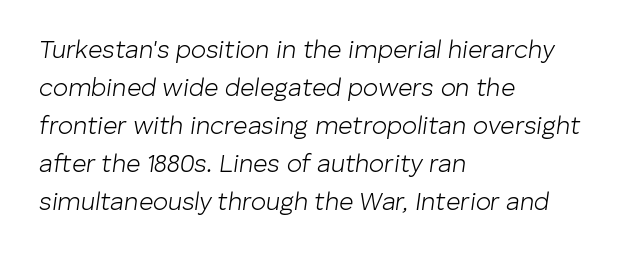
{"italic": "yes", "lean": "right", "slant_degrees": 8, "bold": "no", "underline": "no", "align": "left", "line_spacing": "normal", "line_spacing_ratio": 1.52, "letter_spacing": "normal", "letter_spacing_em": 0.0, "glyph_px": 25}
